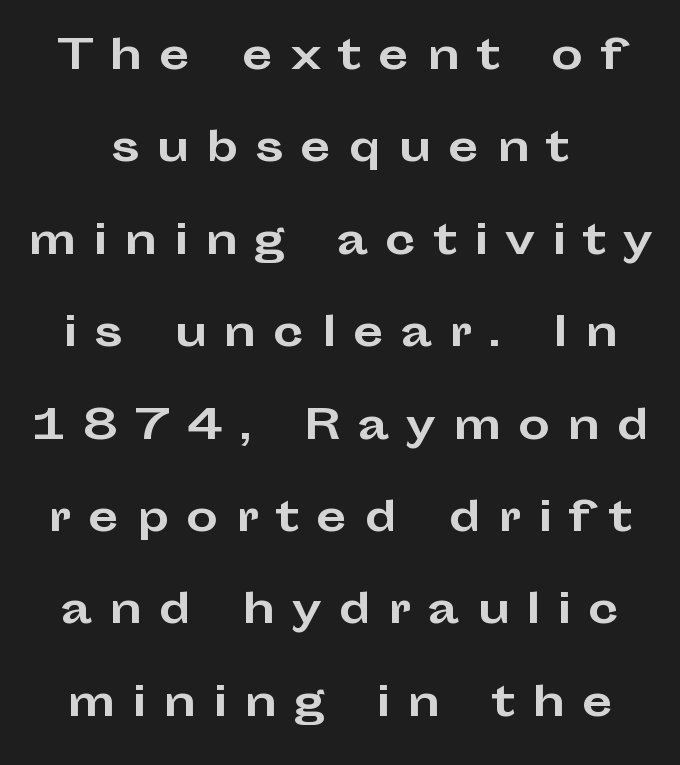
{"serif": "no", "italic": "no", "bold": "yes", "weight": "bold", "width": "wide", "stroke_contrast": "low", "x_height": "medium", "monospaced": "no", "underline": "no", "line_spacing": "loose", "line_spacing_ratio": 2.31, "letter_spacing": "wide", "letter_spacing_em": 0.43, "glyph_px": 40}
